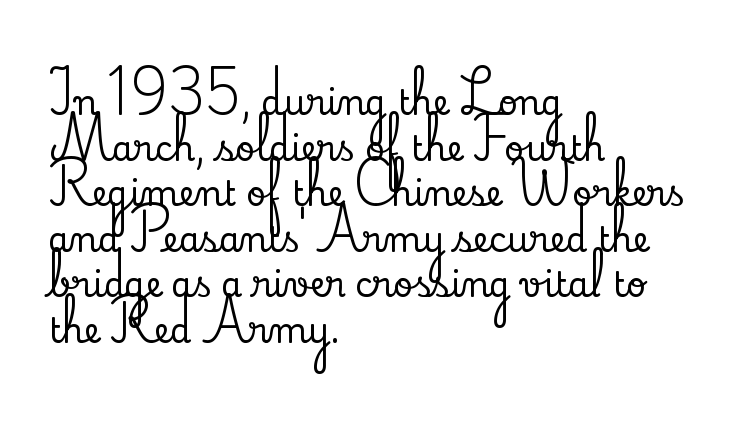
{"serif": "yes", "italic": "no", "width": "normal", "stroke_contrast": "low", "x_height": "small", "monospaced": "no", "underline": "no", "align": "left", "line_spacing": "normal", "line_spacing_ratio": 1.34, "letter_spacing": "normal", "letter_spacing_em": 0.0, "glyph_px": 34}
